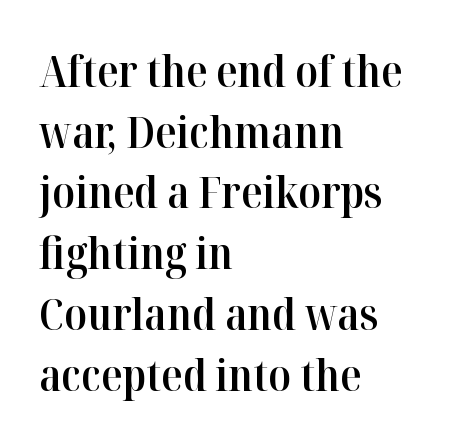
The image shows 44 px semibold serif type, upright; set left-aligned, normal line spacing (1.38x), normal letter spacing, not underlined; high stroke contrast and a medium x-height.
